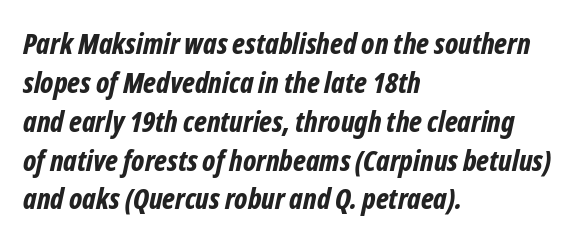
Students, note that the glyphs here touch the page at normal intervals. Is the type bold? Yes — the strokes are clearly thick and heavy. Descender tails drop into unmarked territory. The rendering applies a slant to the glyphs. The compositor pushed each line to the left boundary.
